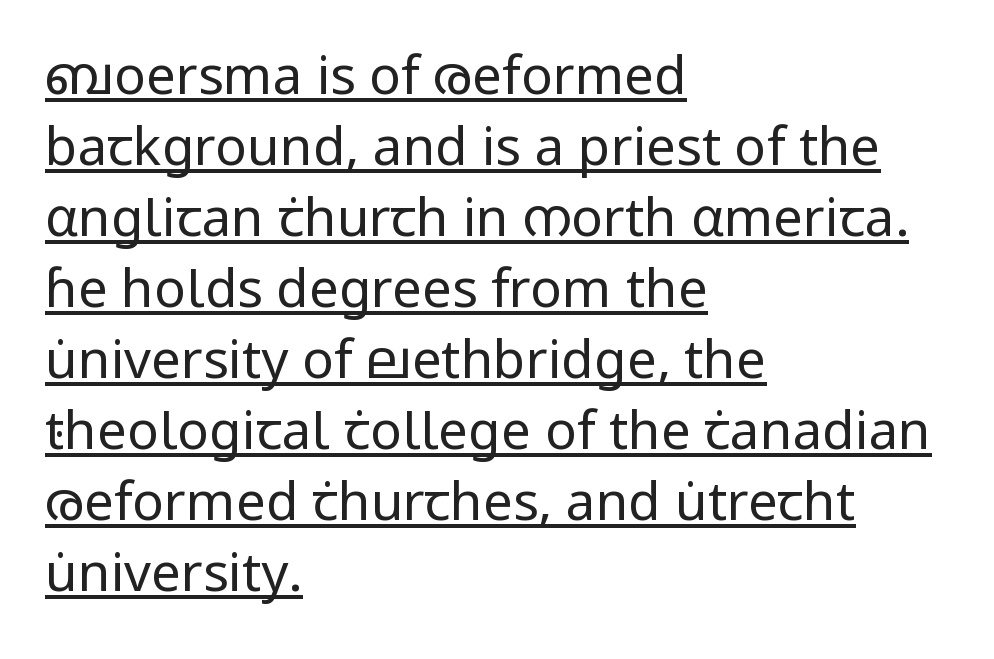
Q: Is the text bold? A: No.
Q: Is the text italic (slanted)? A: No, it is upright.
Q: Is the typeface a serif or a sans-serif typeface? A: Sans-serif.
Q: Is the text underlined? A: Yes.
Q: How is the paragraph aligned? A: Left-aligned.
Q: Is the spacing between letters normal or unusually wide? A: Normal.
Q: Is the spacing between lines tight, normal or loose? A: Normal.
Q: Width (condensed, normal, or wide)? A: Normal.
Q: Stroke contrast? A: Low.
Q: x-height? A: Medium.
Q: Monospaced? A: No.
